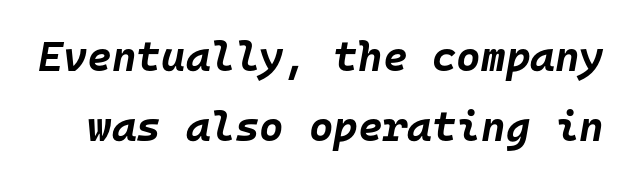
The image shows 42 px bold type, italic (leaning right), monospaced; set normal line spacing (1.66x), normal letter spacing, not underlined; low stroke contrast and a large x-height.
